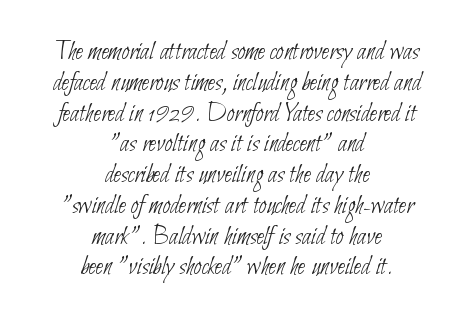
{"bold": "no", "underline": "no", "align": "center", "line_spacing": "tight", "line_spacing_ratio": 1.14, "letter_spacing": "normal", "letter_spacing_em": 0.0, "glyph_px": 27}
